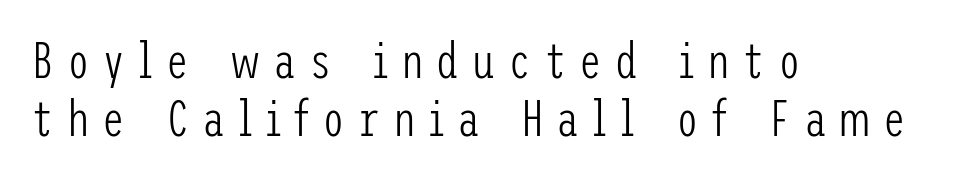
What stands out about the letter spacing? Its width — letters are far apart. Stroke mass is kept to a normal reading level or below. A sans-serif font was chosen for this passage. The area under the type is left untouched. Unlike italic type, these characters show no tilt at all.
